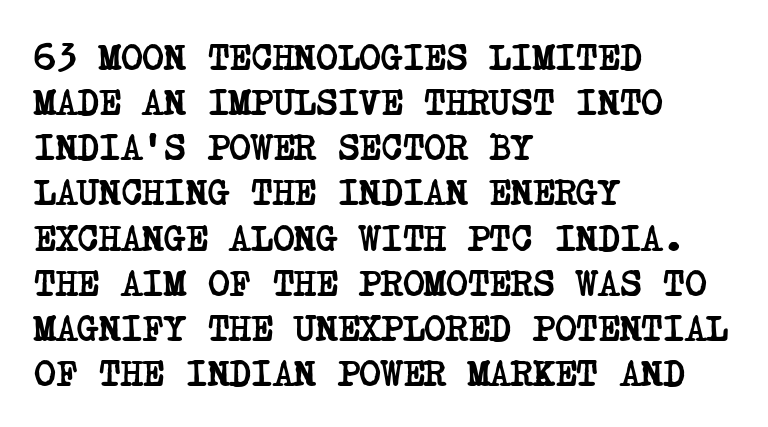
Q: Is the text bold? A: Yes.
Q: Is the typeface a serif or a sans-serif typeface? A: Serif.
Q: Is the text underlined? A: No.
Q: How is the paragraph aligned? A: Left-aligned.
Q: Is the spacing between letters normal or unusually wide? A: Normal.
Q: Width (condensed, normal, or wide)? A: Condensed.
Q: Stroke contrast? A: Low.
Q: x-height? A: Large.
